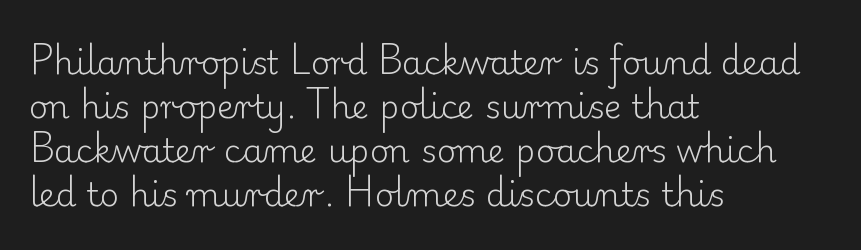
The image shows 33 px light type, upright; set left-aligned, normal line spacing (1.33x), normal letter spacing, not underlined; low stroke contrast and a small x-height.
